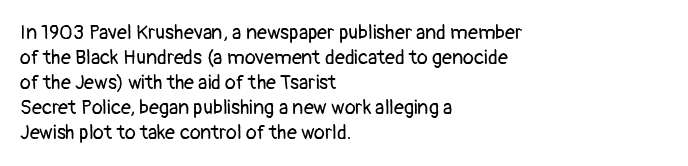
Underline: absent. These glyphs show unthickened strokes, regular width or finer. The leading is moderate, giving the passage an even texture. Upright lettering throughout.
